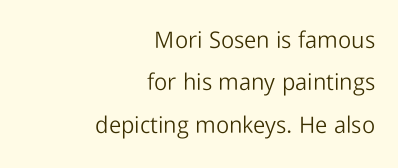
Posture: straight, roman, zero tilt. Words appear dense and cohesive because spacing is normal. Is the block centered? No — it sits flush against the right margin. The letterforms sit at book weight or below. No word sits above an underline.
